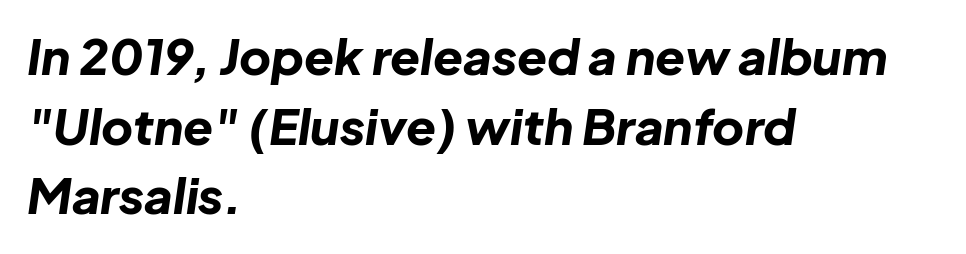
{"italic": "yes", "lean": "right", "slant_degrees": 8, "bold": "yes", "weight": "bold", "width": "normal", "stroke_contrast": "low", "x_height": "medium", "monospaced": "no", "underline": "no", "align": "left", "line_spacing": "normal", "line_spacing_ratio": 1.42, "letter_spacing": "normal", "letter_spacing_em": 0.0, "glyph_px": 49}
